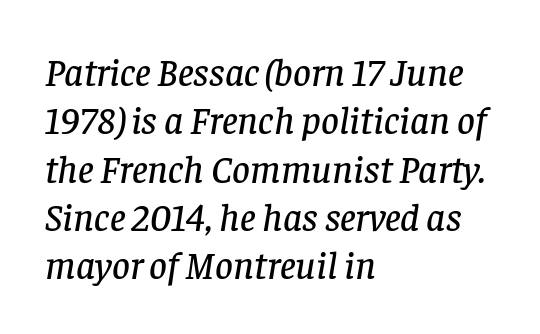
Q: Is the text italic (slanted)? A: Yes, it leans right by about 8 degrees.
Q: Is the typeface a serif or a sans-serif typeface? A: Serif.
Q: Is the text underlined? A: No.
Q: How is the paragraph aligned? A: Left-aligned.
Q: Is the spacing between letters normal or unusually wide? A: Normal.
Q: Width (condensed, normal, or wide)? A: Normal.
Q: Stroke contrast? A: Low.
Q: x-height? A: Large.
Q: Monospaced? A: No.
